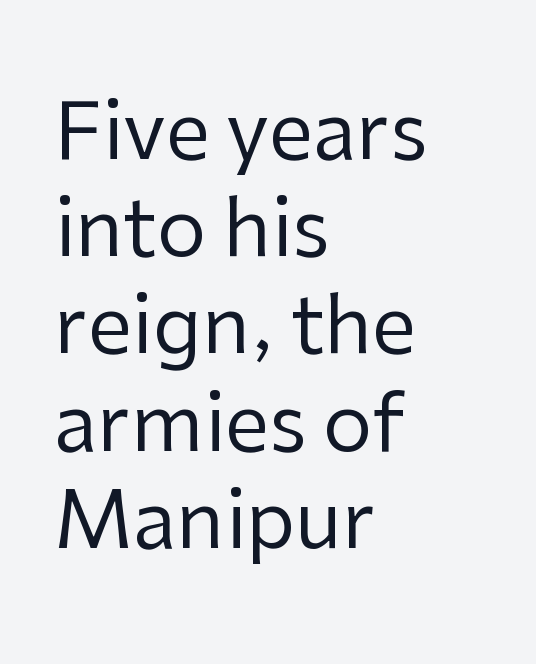
The image shows 79 px regular-weight sans-serif type, upright; set left-aligned, line spacing 1.23x, normal letter spacing, not underlined; low stroke contrast and a medium x-height.
